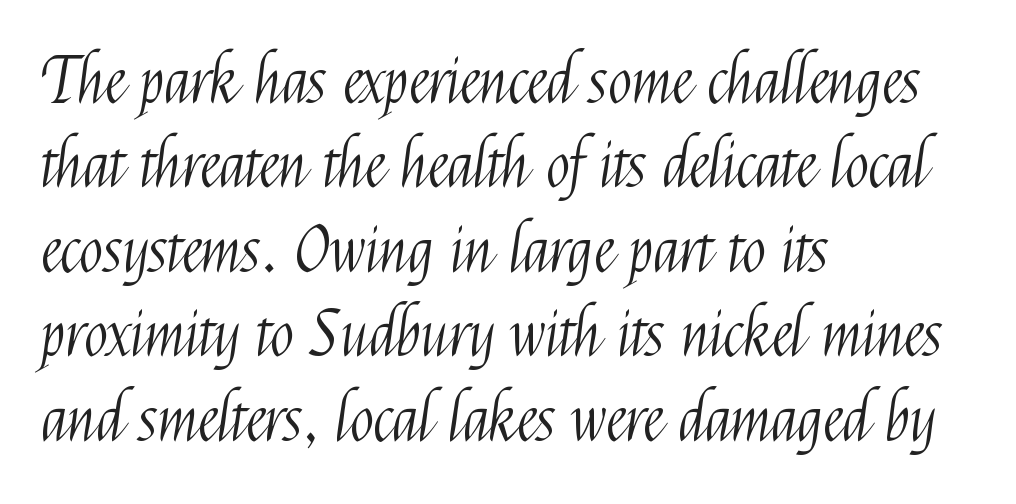
The text block is weighted toward the left margin, trailing off unevenly rightward. In terms of leading, this rendering sits right in the middle. Stems and bowls with no extra thickness — not bold. Each letter keeps its own natural width here, so spacing adapts to shape.
